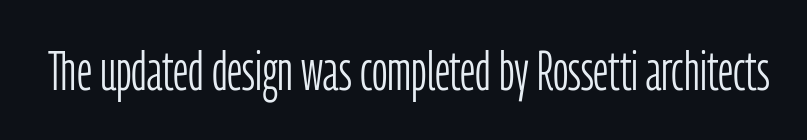
These lines are rendered in a variable-pitch font. Font category for this specimen: sans-serif. The lettering holds an erect, upright posture throughout. The zone under the glyphs is completely vacant. Letter spacing: default. Is this a heavy cut? Hardly; it is regular or lighter.
